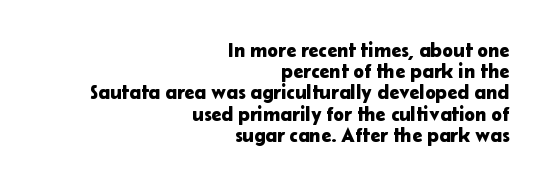
The image shows 20 px text type, upright; set right-aligned, tight line spacing (1.06x), normal letter spacing, not underlined.
